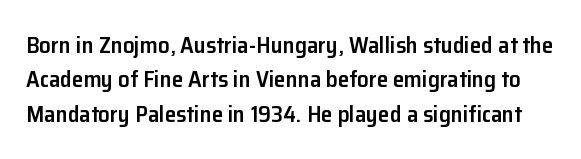
Q: Is the text bold? A: Semi-bold.
Q: Is the text italic (slanted)? A: No, it is upright.
Q: Is the text underlined? A: No.
Q: Is the spacing between letters normal or unusually wide? A: Normal.
Q: Is the spacing between lines tight, normal or loose? A: Normal.
